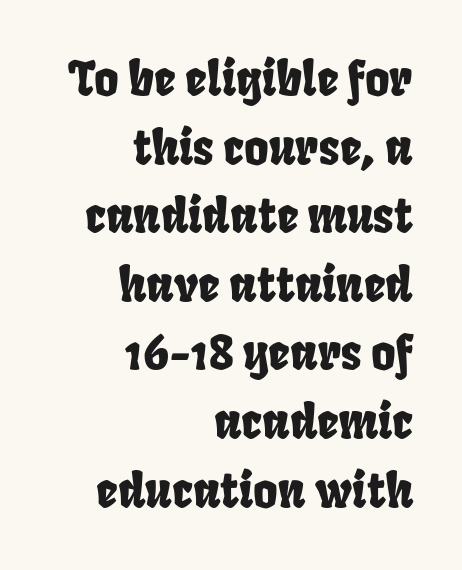
Q: Is the typeface a serif or a sans-serif typeface? A: Sans-serif.
Q: Is the text underlined? A: No.
Q: How is the paragraph aligned? A: Right-aligned.
Q: Is the spacing between letters normal or unusually wide? A: Normal.
Q: Is the spacing between lines tight, normal or loose? A: Normal.
Q: Width (condensed, normal, or wide)? A: Condensed.
Q: Stroke contrast? A: Low.
Q: x-height? A: Large.
Q: Monospaced? A: No.
